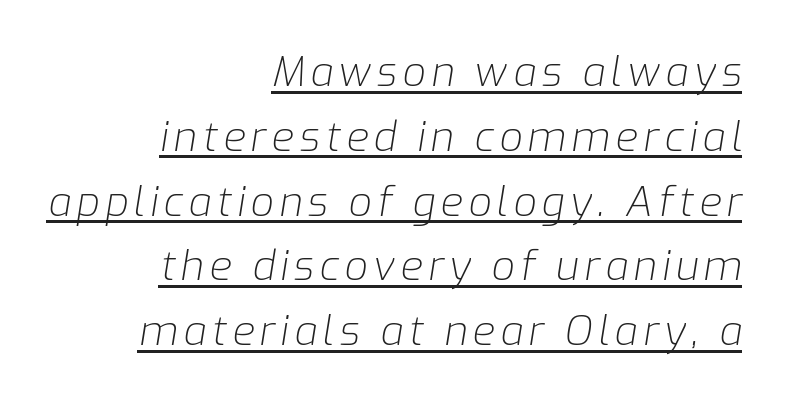
Q: Is the text bold? A: No.
Q: Is the text italic (slanted)? A: Yes, it leans right by about 9 degrees.
Q: Is the text underlined? A: Yes.
Q: How is the paragraph aligned? A: Right-aligned.
Q: Is the spacing between lines tight, normal or loose? A: Normal.
Q: Width (condensed, normal, or wide)? A: Normal.
Q: Stroke contrast? A: Low.
Q: x-height? A: Medium.
Q: Monospaced? A: No.
